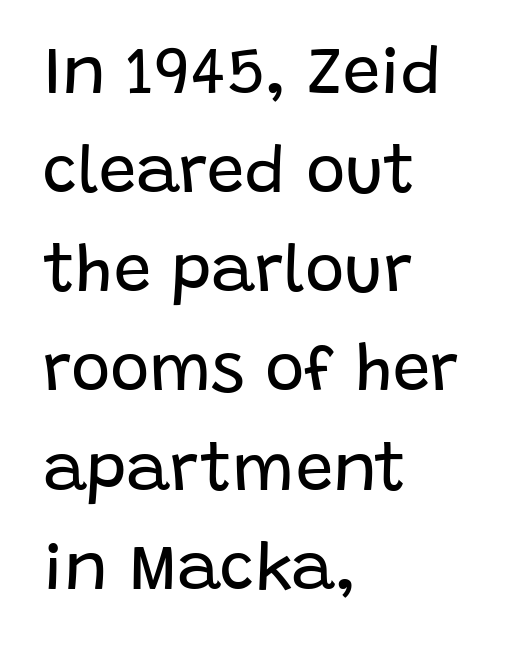
Students, note that the glyphs here touch the page at normal intervals. Notice how the passage keeps a crisp vertical edge on the left only. The weight would be labelled regular, book, light, or lighter still. These lines were composed using upright roman letters. The rendering uses natural spacing where letterforms have individual widths.
